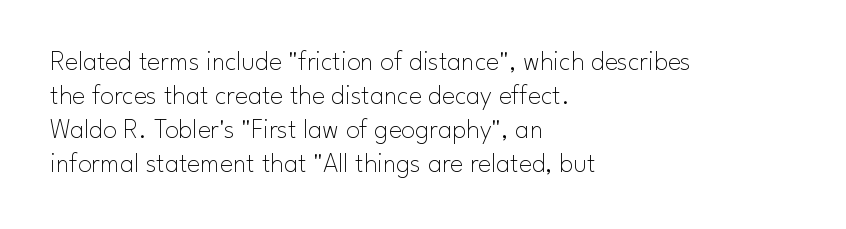
Q: Is the text bold? A: No.
Q: Is the text italic (slanted)? A: No, it is upright.
Q: Is the typeface a serif or a sans-serif typeface? A: Sans-serif.
Q: Is the text underlined? A: No.
Q: How is the paragraph aligned? A: Left-aligned.
Q: Is the spacing between letters normal or unusually wide? A: Normal.
Q: Width (condensed, normal, or wide)? A: Normal.
Q: Stroke contrast? A: Low.
Q: x-height? A: Small.
Q: Monospaced? A: No.
